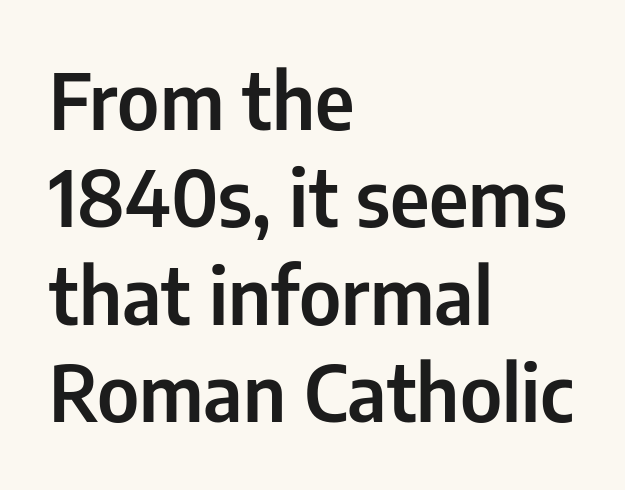
Inter-character spacing is left at the font's built-in metrics. Each line starts at the same left margin while the right side varies. Rendered with straight, roman letterforms. These lines are rendered in a variable-pitch font. The passage shown is typeset with a sans-serif family.
